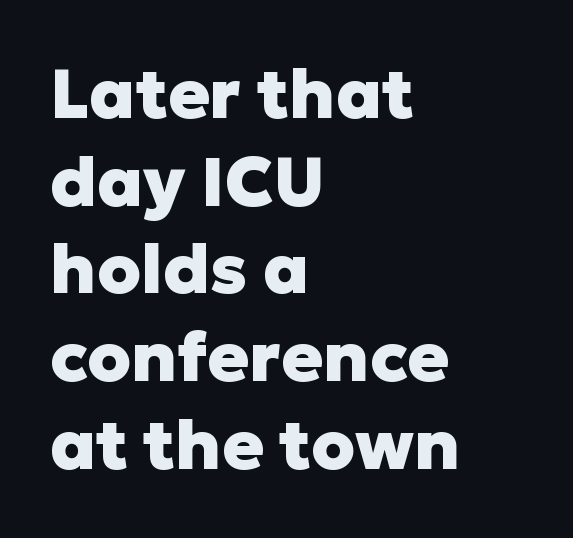
{"serif": "no", "italic": "no", "bold": "yes", "weight": "heavy", "width": "normal", "stroke_contrast": "low", "x_height": "medium", "monospaced": "no", "underline": "no", "align": "left", "line_spacing": "normal", "line_spacing_ratio": 1.27, "letter_spacing": "normal", "letter_spacing_em": 0.0, "glyph_px": 69}
